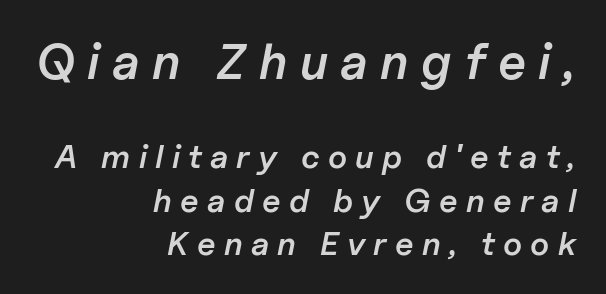
The image shows 50 px semibold type, italic (leaning right); set right-aligned, normal line spacing (1.32x), unusually wide letter spacing (+0.25 em), not underlined; the first (top) block is 1.52x larger; low stroke contrast and a medium x-height.
